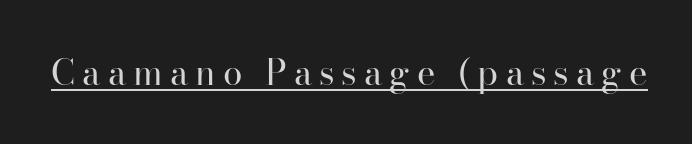
{"serif": "yes", "italic": "no", "bold": "no", "weight": "regular", "width": "normal", "stroke_contrast": "high", "x_height": "small", "monospaced": "no", "underline": "yes", "letter_spacing": "wide", "letter_spacing_em": 0.2, "glyph_px": 35}
